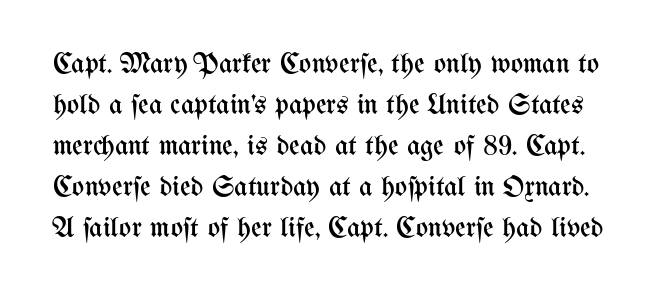
{"italic": "no", "bold": "no", "weight": "regular", "width": "condensed", "stroke_contrast": "medium", "x_height": "medium", "monospaced": "no", "underline": "no", "line_spacing": "normal", "line_spacing_ratio": 1.41, "letter_spacing": "normal", "letter_spacing_em": 0.0, "glyph_px": 29}
